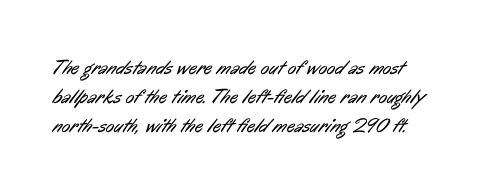
{"bold": "no", "underline": "no", "line_spacing": "normal", "line_spacing_ratio": 1.44, "letter_spacing": "normal", "letter_spacing_em": 0.0, "glyph_px": 20}
